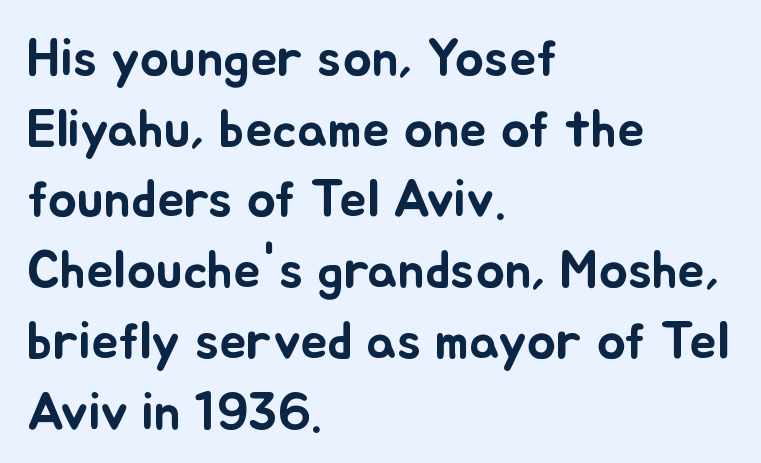
Q: Is the text italic (slanted)? A: No, it is upright.
Q: Is the text underlined? A: No.
Q: How is the paragraph aligned? A: Left-aligned.
Q: Is the spacing between letters normal or unusually wide? A: Normal.
Q: Is the spacing between lines tight, normal or loose? A: Normal.
Q: Width (condensed, normal, or wide)? A: Normal.
Q: Stroke contrast? A: Low.
Q: x-height? A: Small.
Q: Monospaced? A: No.
